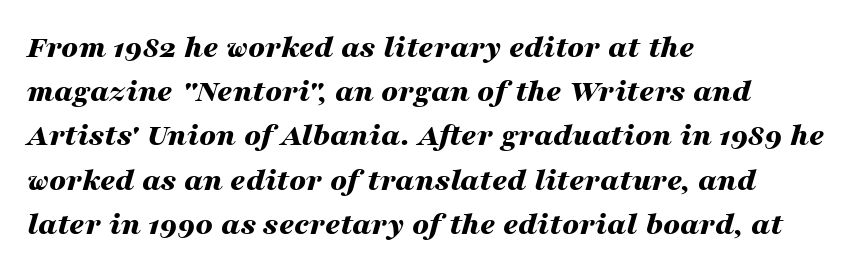
{"italic": "yes", "lean": "right", "slant_degrees": 16, "bold": "yes", "weight": "bold", "width": "wide", "stroke_contrast": "medium", "x_height": "medium", "monospaced": "no", "underline": "no", "align": "left", "line_spacing": "normal", "line_spacing_ratio": 1.34, "letter_spacing": "normal", "letter_spacing_em": 0.0, "glyph_px": 33}
